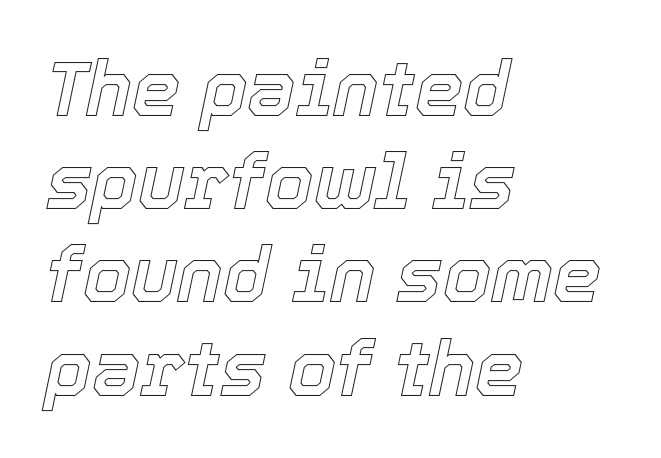
Quick note: underline off. Compared with a centered layout, this one pins lines to the left instead. The face used here is rendered with its standard letterfit. Proportional: the letters do not fall into vertical columns.
